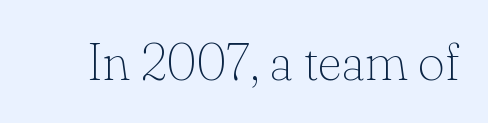
The image shows 52 px thin serif type, upright; set normal letter spacing, not underlined; low stroke contrast and a small x-height.
